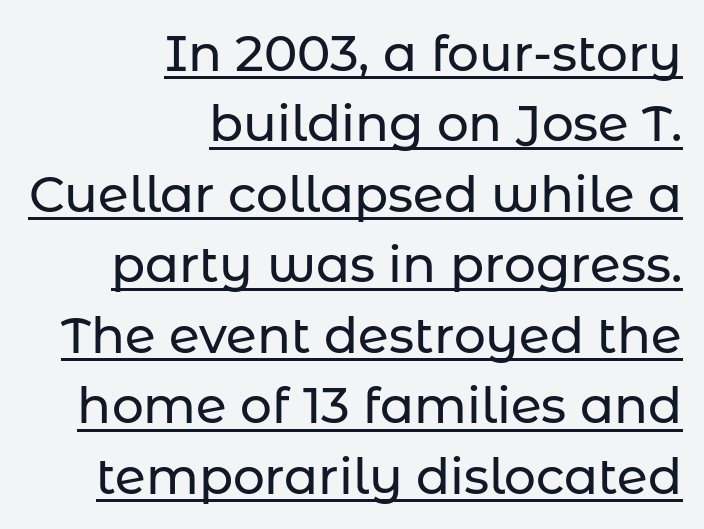
{"serif": "no", "italic": "no", "width": "normal", "stroke_contrast": "low", "x_height": "medium", "monospaced": "no", "underline": "yes", "align": "right", "line_spacing": "normal", "line_spacing_ratio": 1.41, "letter_spacing": "normal", "letter_spacing_em": 0.0, "glyph_px": 50}
